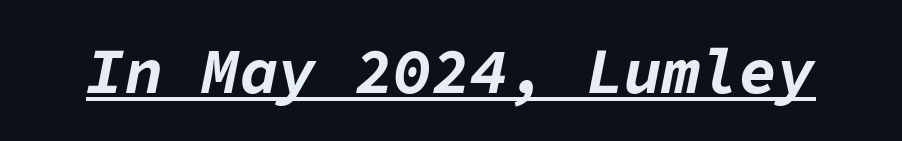
{"italic": "yes", "lean": "right", "slant_degrees": 11, "bold": "yes", "weight": "bold", "width": "normal", "stroke_contrast": "low", "x_height": "medium", "monospaced": "yes", "underline": "yes", "letter_spacing": "normal", "letter_spacing_em": 0.0, "glyph_px": 64}
